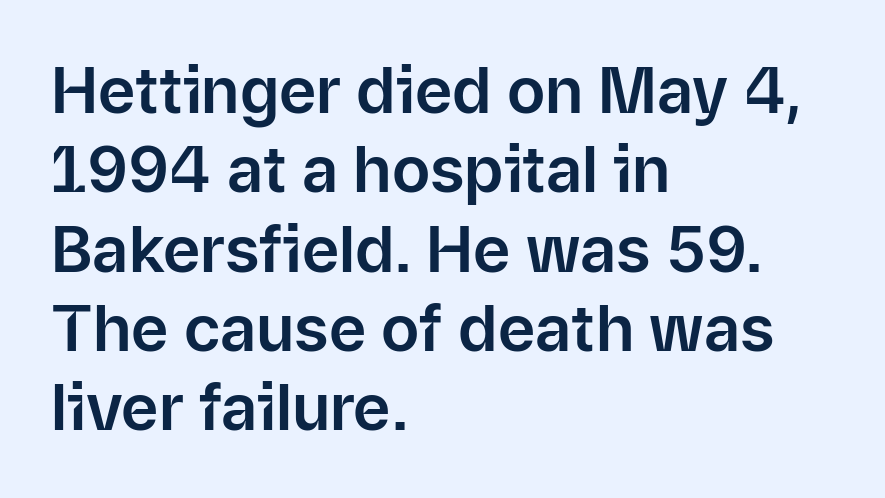
Clear beneath every line of the passage. The letters stand straight up with perfectly vertical stems. Letterform terminals end flat and unadorned throughout the passage. Glyph-to-glyph distance matches everyday printed text. Leftover space on each line is placed entirely after the last word.
